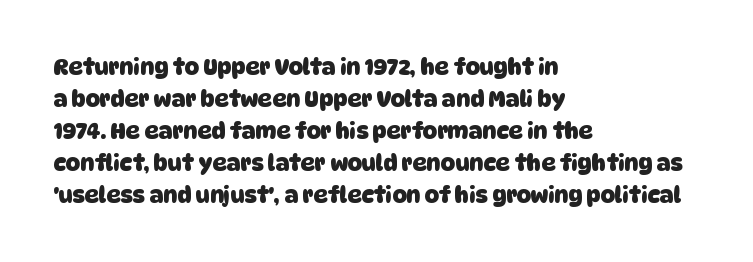
Q: Is the text bold? A: Yes.
Q: Is the text underlined? A: No.
Q: How is the paragraph aligned? A: Left-aligned.
Q: Is the spacing between letters normal or unusually wide? A: Normal.
Q: Is the spacing between lines tight, normal or loose? A: Normal.
